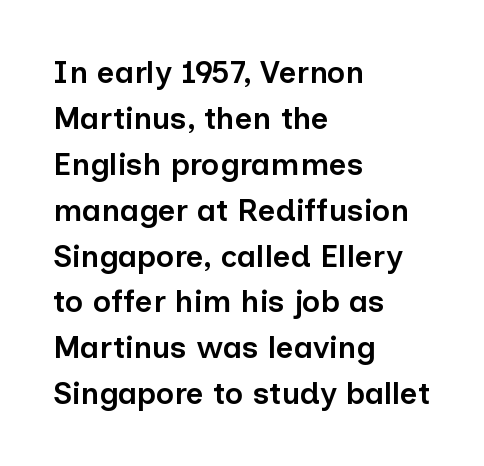
The image shows 31 px semibold sans-serif type, upright; set left-aligned, normal line spacing (1.48x), normal letter spacing, not underlined; low stroke contrast and a medium x-height.
